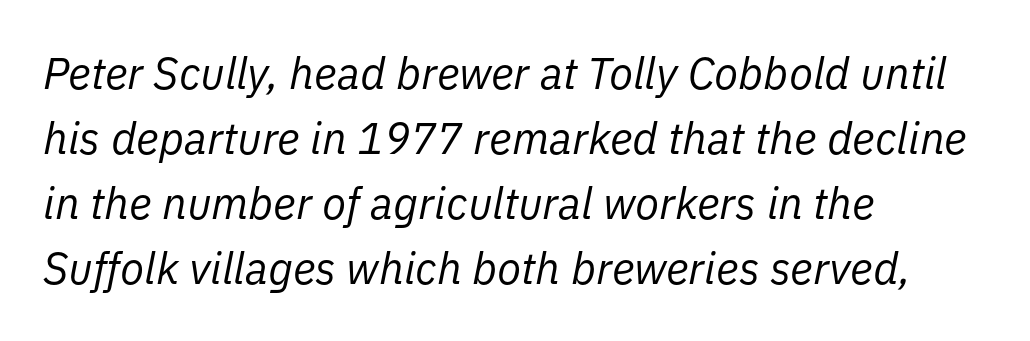
Q: Is the text bold? A: No.
Q: Is the text italic (slanted)? A: Yes, it leans right by about 11 degrees.
Q: Is the text underlined? A: No.
Q: How is the paragraph aligned? A: Left-aligned.
Q: Is the spacing between letters normal or unusually wide? A: Normal.
Q: Is the spacing between lines tight, normal or loose? A: Normal.
Q: Width (condensed, normal, or wide)? A: Normal.
Q: Stroke contrast? A: Low.
Q: x-height? A: Medium.
Q: Monospaced? A: No.
